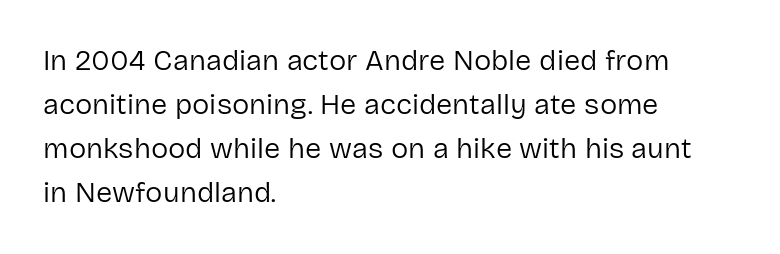
The image shows 29 px regular-weight sans-serif type, upright; set left-aligned, normal line spacing (1.52x), normal letter spacing, not underlined; low stroke contrast and a medium x-height.
